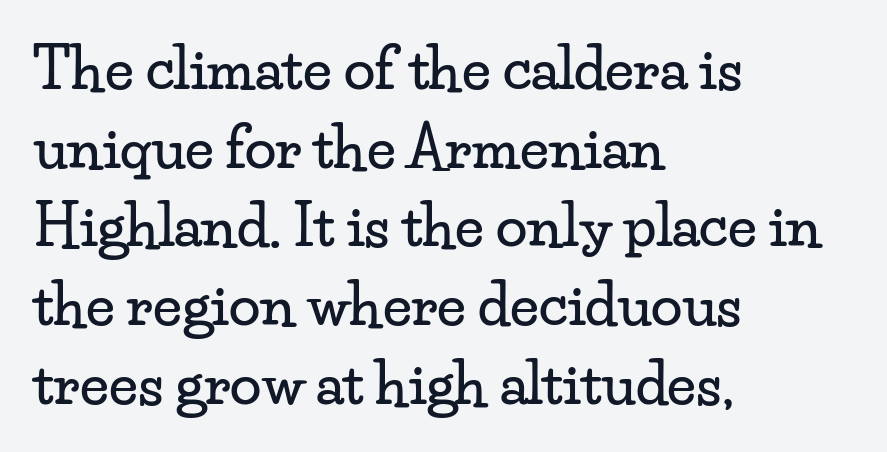
Notice how descenders clear the ascenders below comfortably — that's standard leading. The characters display serif detailing at their extremities. The gap between lines stays unmarked. A typesetter would call this proportional, since set widths differ per character.
